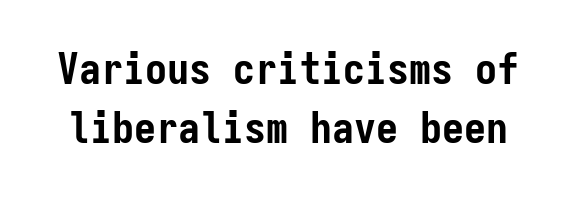
{"serif": "no", "italic": "no", "bold": "yes", "weight": "semibold", "width": "condensed", "stroke_contrast": "low", "x_height": "medium", "monospaced": "yes", "underline": "no", "line_spacing": "normal", "line_spacing_ratio": 1.34, "letter_spacing": "normal", "letter_spacing_em": 0.0, "glyph_px": 44}
